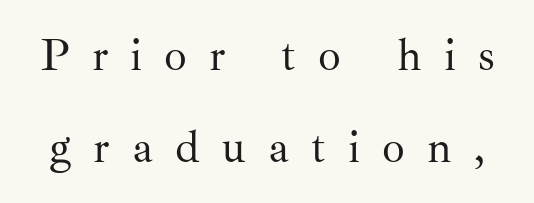
Nobody drew a line under any word here. This is the regular roman posture of the typeface. These lines are rendered in a variable-pitch font. The face used here is seriffed, in the tradition of book romans. The gaps between neighbouring characters are conspicuously large. Vertical stems look standard width or narrower in stroke.
